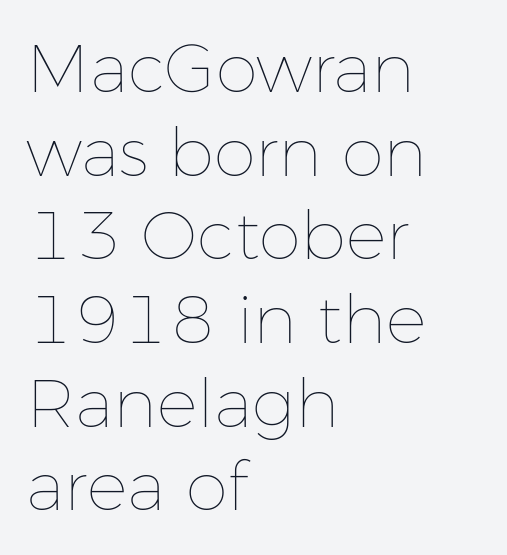
{"italic": "no", "bold": "no", "weight": "thin", "width": "normal", "stroke_contrast": "low", "x_height": "medium", "monospaced": "no", "underline": "no", "align": "left", "line_spacing_ratio": 1.23, "letter_spacing": "normal", "letter_spacing_em": 0.0, "glyph_px": 68}
